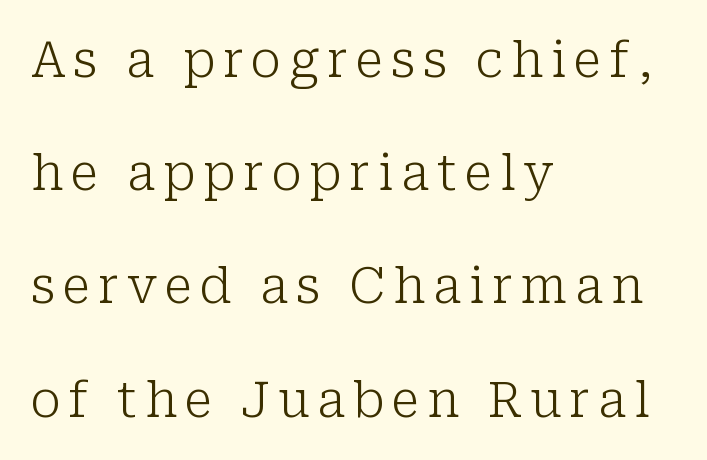
Q: Is the text bold? A: No.
Q: Is the text italic (slanted)? A: No, it is upright.
Q: Is the typeface a serif or a sans-serif typeface? A: Serif.
Q: Is the text underlined? A: No.
Q: How is the paragraph aligned? A: Left-aligned.
Q: Is the spacing between lines tight, normal or loose? A: Loose.
Q: Width (condensed, normal, or wide)? A: Normal.
Q: Stroke contrast? A: Low.
Q: x-height? A: Medium.
Q: Monospaced? A: No.
